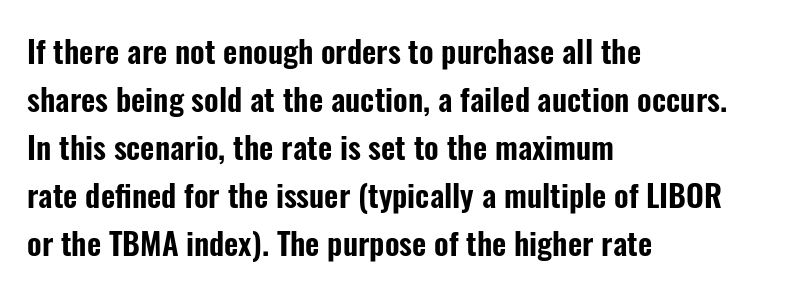
The image shows 31 px condensed sans-serif type, upright; set left-aligned, normal line spacing (1.55x), normal letter spacing, not underlined; low stroke contrast and a medium x-height.
